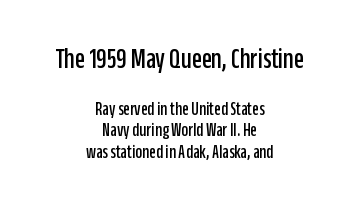
The image shows 29 px condensed sans-serif type, upright; set centered, tight line spacing (1.13x), normal letter spacing, not underlined; the first (top) block is 1.53x larger; low stroke contrast and a large x-height.
